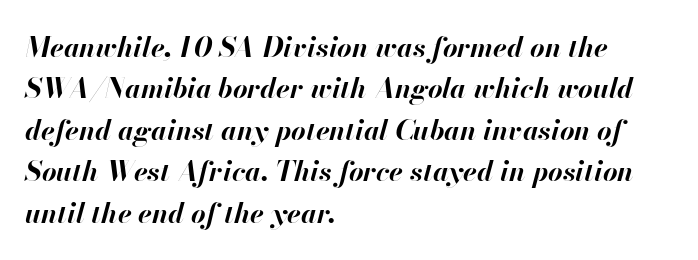
The passage shown has conventional tracking throughout. You'd pick this weight for a headline — it's a proper bold. There's an unmistakable incline to the writing here. Underline: absent. Is this a fixed-width face? No — the glyphs have proportional, varying widths. The lines are quadded left.
